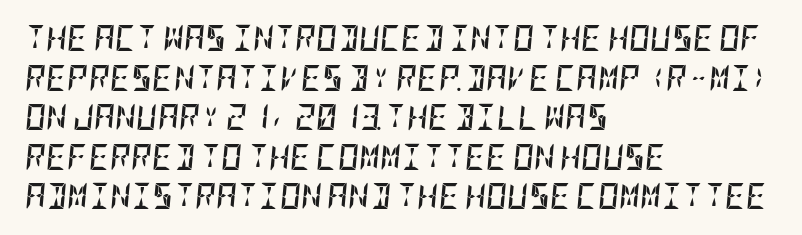
The image shows 26 px bold type, italic (leaning right); set left-aligned, normal line spacing (1.52x), normal letter spacing, not underlined.
